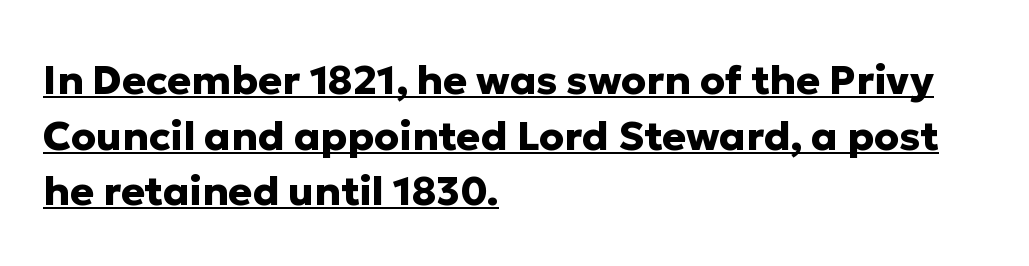
{"serif": "no", "italic": "no", "bold": "yes", "weight": "heavy", "width": "normal", "stroke_contrast": "low", "x_height": "medium", "monospaced": "no", "underline": "yes", "align": "left", "line_spacing": "normal", "line_spacing_ratio": 1.39, "letter_spacing": "normal", "letter_spacing_em": 0.0, "glyph_px": 40}
